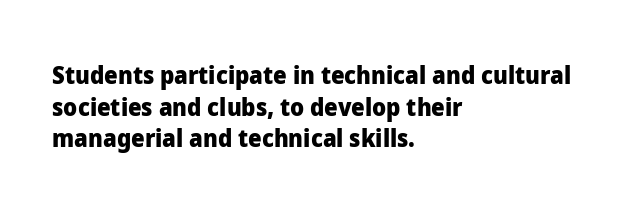
The image shows 24 px bold type, upright; set left-aligned, normal line spacing (1.32x), normal letter spacing, not underlined.
